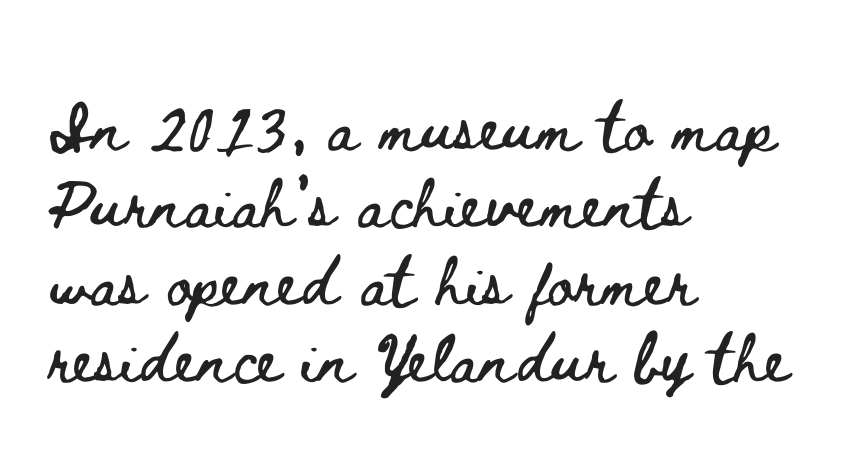
{"width": "wide", "stroke_contrast": "low", "x_height": "small", "monospaced": "no", "underline": "no", "align": "left", "line_spacing": "normal", "line_spacing_ratio": 1.25, "letter_spacing": "normal", "letter_spacing_em": 0.0, "glyph_px": 62}
